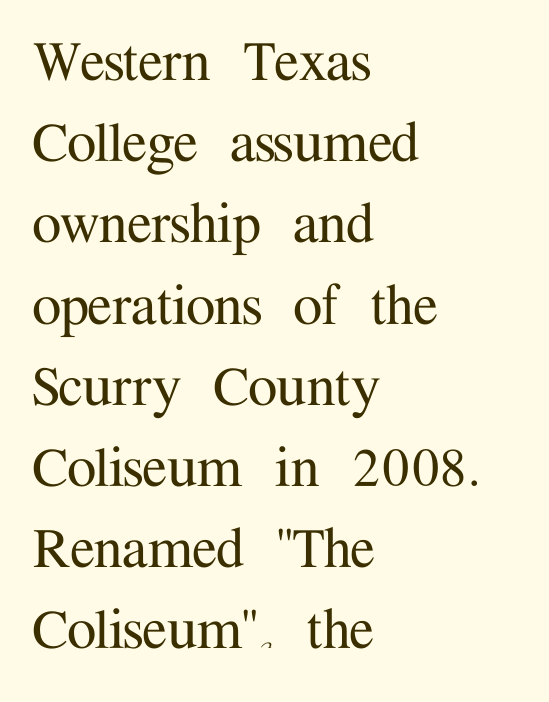
{"serif": "yes", "italic": "no", "width": "normal", "stroke_contrast": "medium", "x_height": "medium", "monospaced": "no", "underline": "no", "align": "left", "line_spacing_ratio": 1.23, "letter_spacing": "normal", "letter_spacing_em": 0.0, "glyph_px": 66}
